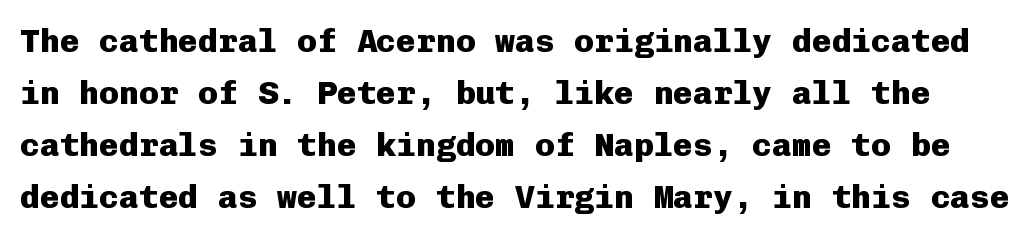
The image shows 33 px heavy sans-serif type, upright, monospaced; set normal line spacing (1.58x), normal letter spacing, not underlined; low stroke contrast and a medium x-height.
